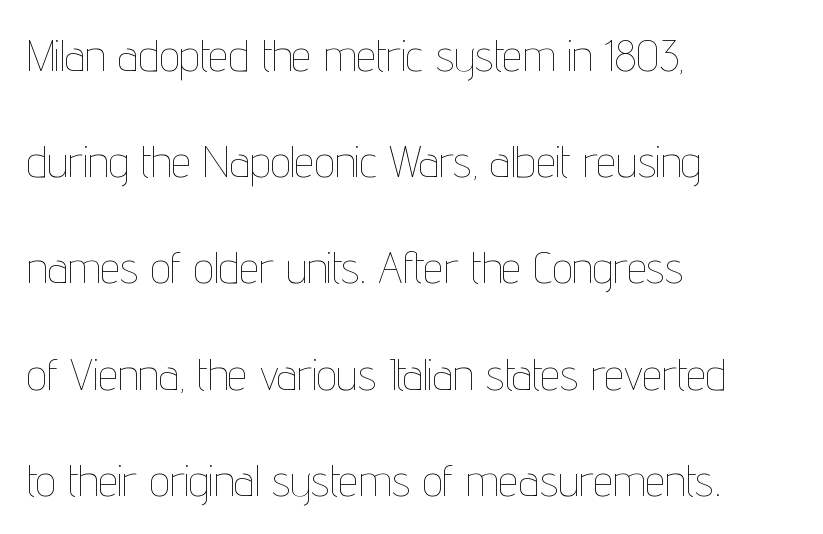
The image shows 45 px thin, condensed type, upright; set left-aligned, loose line spacing (2.36x), normal letter spacing, not underlined; low stroke contrast and a medium x-height.
